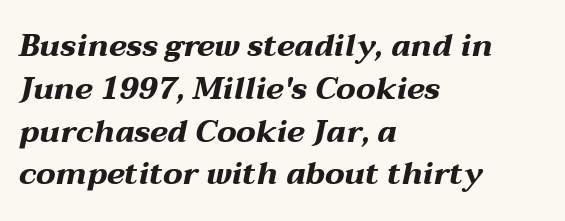
{"italic": "yes", "lean": "right", "slant_degrees": 12, "bold": "yes", "weight": "bold", "width": "wide", "stroke_contrast": "medium", "x_height": "medium", "monospaced": "no", "underline": "no", "align": "left", "line_spacing": "normal", "line_spacing_ratio": 1.38, "letter_spacing": "normal", "letter_spacing_em": 0.0, "glyph_px": 31}
